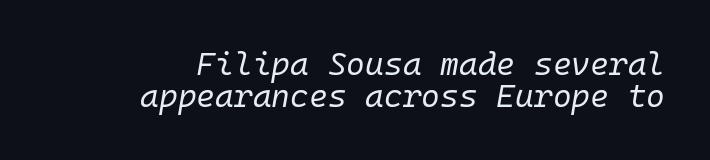
Q: Is the text bold? A: No.
Q: Is the text italic (slanted)? A: Yes, it leans right by about 10 degrees.
Q: Is the text underlined? A: No.
Q: How is the paragraph aligned? A: Right-aligned.
Q: Is the spacing between letters normal or unusually wide? A: Normal.
Q: Is the spacing between lines tight, normal or loose? A: Tight.
Q: Width (condensed, normal, or wide)? A: Normal.
Q: Stroke contrast? A: Low.
Q: x-height? A: Medium.
Q: Monospaced? A: Yes.
